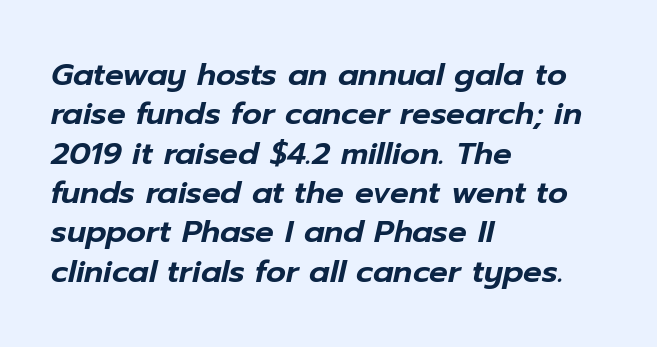
Q: Is the text italic (slanted)? A: Yes, it leans right by about 12 degrees.
Q: Is the text underlined? A: No.
Q: How is the paragraph aligned? A: Left-aligned.
Q: Is the spacing between letters normal or unusually wide? A: Normal.
Q: Is the spacing between lines tight, normal or loose? A: Normal.
Q: Width (condensed, normal, or wide)? A: Normal.
Q: Stroke contrast? A: Low.
Q: x-height? A: Medium.
Q: Monospaced? A: No.
